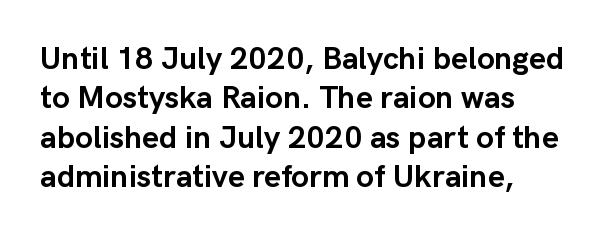
Q: Is the text bold? A: Yes.
Q: Is the text italic (slanted)? A: No, it is upright.
Q: Is the typeface a serif or a sans-serif typeface? A: Sans-serif.
Q: Is the text underlined? A: No.
Q: How is the paragraph aligned? A: Left-aligned.
Q: Is the spacing between letters normal or unusually wide? A: Normal.
Q: Width (condensed, normal, or wide)? A: Normal.
Q: Stroke contrast? A: Low.
Q: x-height? A: Medium.
Q: Monospaced? A: No.
